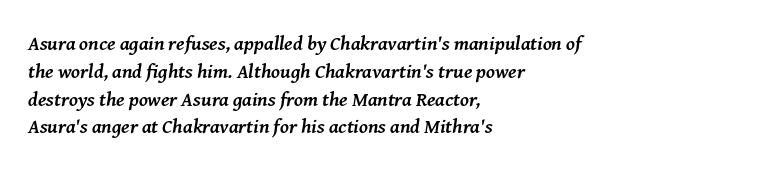
{"italic": "yes", "lean": "right", "slant_degrees": 8, "bold": "yes", "underline": "no", "align": "left", "line_spacing": "normal", "line_spacing_ratio": 1.39, "letter_spacing": "normal", "letter_spacing_em": 0.0, "glyph_px": 20}
